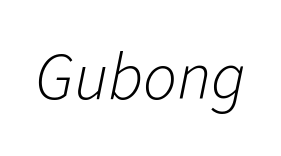
The image shows 67 px light type, italic (leaning right); set normal letter spacing, not underlined; low stroke contrast and a medium x-height.
